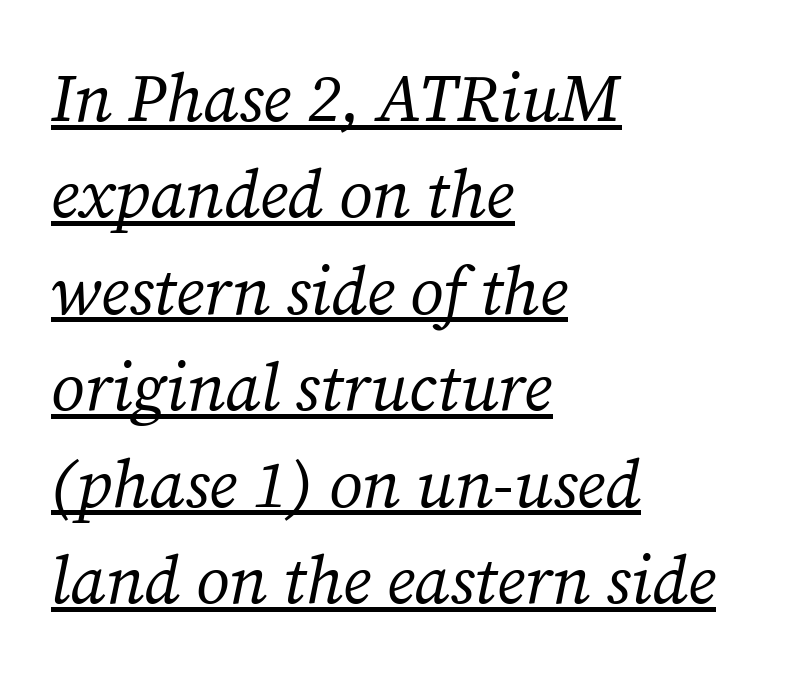
Q: Is the text bold? A: No.
Q: Is the text italic (slanted)? A: Yes, it leans right by about 12 degrees.
Q: Is the typeface a serif or a sans-serif typeface? A: Serif.
Q: Is the text underlined? A: Yes.
Q: How is the paragraph aligned? A: Left-aligned.
Q: Is the spacing between letters normal or unusually wide? A: Normal.
Q: Is the spacing between lines tight, normal or loose? A: Normal.
Q: Width (condensed, normal, or wide)? A: Normal.
Q: Stroke contrast? A: Medium.
Q: x-height? A: Medium.
Q: Monospaced? A: No.
